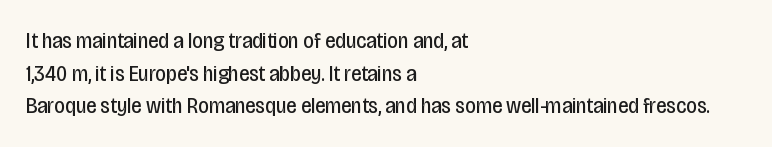
Q: Is the text bold? A: No.
Q: Is the text italic (slanted)? A: No, it is upright.
Q: Is the text underlined? A: No.
Q: How is the paragraph aligned? A: Left-aligned.
Q: Is the spacing between letters normal or unusually wide? A: Normal.
Q: Is the spacing between lines tight, normal or loose? A: Normal.
